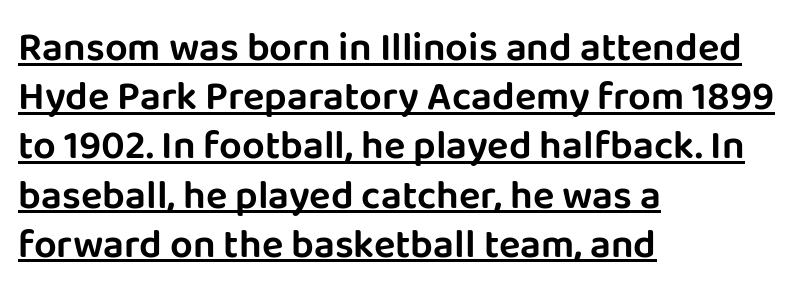
A typesetter would call this proportional, since set widths differ per character. The passage is arranged the way most books set body copy — flush left. The passage shown has conventional tracking throughout. No italicization has been applied; the sample stays upright. Decoration check: the copy is underlined. Note: no serifs on the glyphs.
